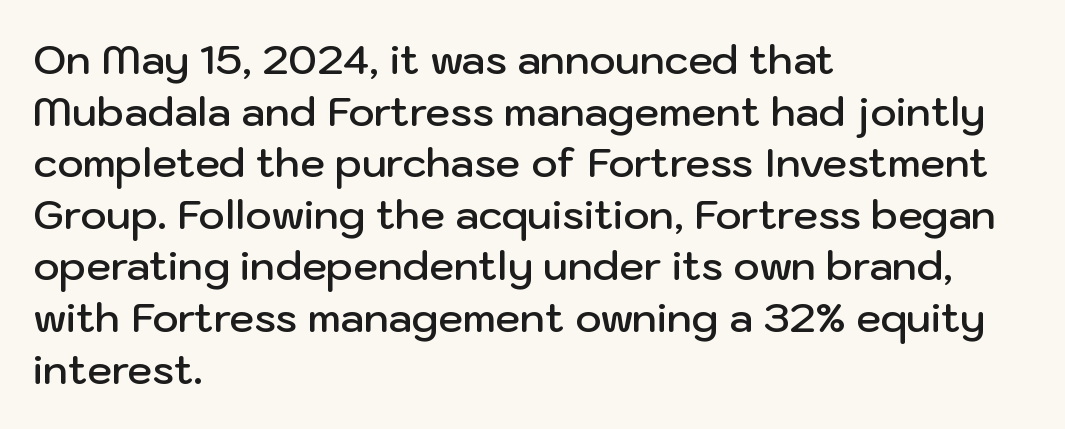
{"serif": "no", "italic": "no", "bold": "semi", "weight": "semibold", "width": "normal", "stroke_contrast": "low", "x_height": "medium", "monospaced": "no", "underline": "no", "align": "left", "line_spacing": "normal", "line_spacing_ratio": 1.29, "letter_spacing": "normal", "letter_spacing_em": 0.0, "glyph_px": 40}
